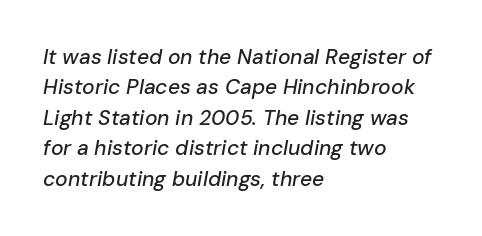
A clean baseline with only descenders dipping below it. How are the letters spaced? Ordinarily, with no added tracking. Regarding leading, the lines here are spaced in the standard way. This sample is left-justified, so line endings fall wherever the words run out. Style check: oblique.
